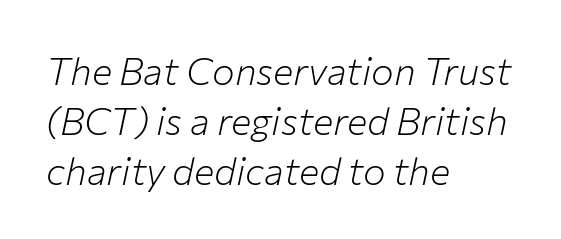
Q: Is the text bold? A: No.
Q: Is the text italic (slanted)? A: Yes, it leans right by about 12 degrees.
Q: Is the text underlined? A: No.
Q: How is the paragraph aligned? A: Left-aligned.
Q: Is the spacing between letters normal or unusually wide? A: Normal.
Q: Is the spacing between lines tight, normal or loose? A: Normal.
Q: Width (condensed, normal, or wide)? A: Normal.
Q: Stroke contrast? A: Low.
Q: x-height? A: Medium.
Q: Monospaced? A: No.
